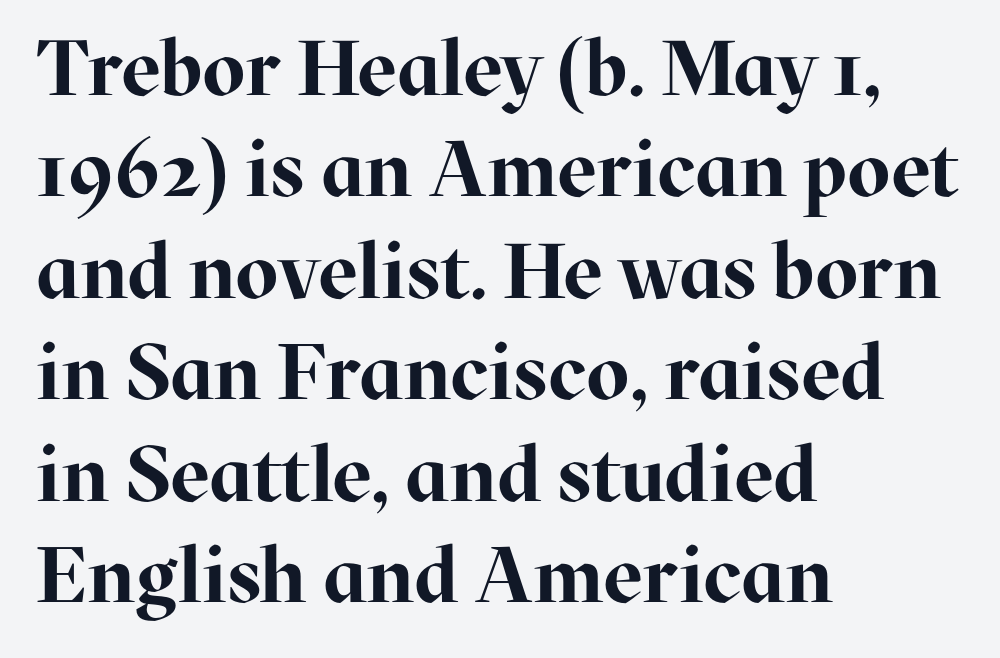
Q: Is the text bold? A: Yes.
Q: Is the text italic (slanted)? A: No, it is upright.
Q: Is the typeface a serif or a sans-serif typeface? A: Serif.
Q: Is the text underlined? A: No.
Q: How is the paragraph aligned? A: Left-aligned.
Q: Is the spacing between letters normal or unusually wide? A: Normal.
Q: Is the spacing between lines tight, normal or loose? A: Normal.
Q: Width (condensed, normal, or wide)? A: Normal.
Q: Stroke contrast? A: High.
Q: x-height? A: Medium.
Q: Monospaced? A: No.
